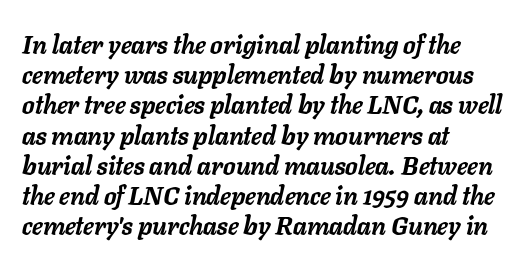
The image shows 25 px bold type, italic (leaning right); set left-aligned, line spacing 1.21x, normal letter spacing, not underlined.
